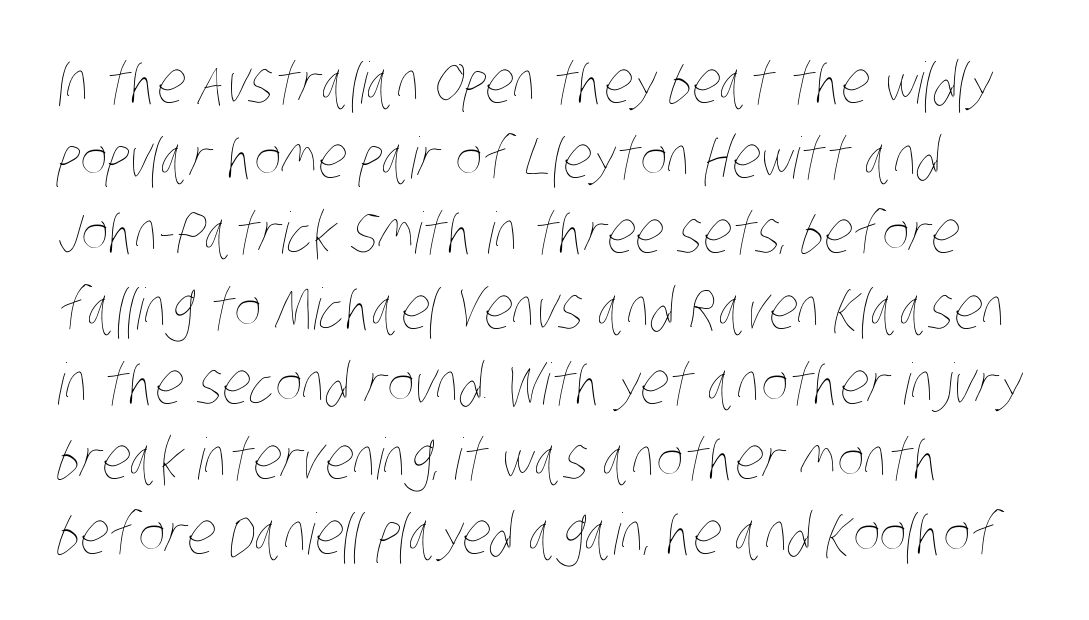
{"bold": "no", "weight": "thin", "width": "condensed", "stroke_contrast": "low", "x_height": "large", "monospaced": "no", "underline": "no", "line_spacing": "normal", "line_spacing_ratio": 1.32, "letter_spacing": "normal", "letter_spacing_em": 0.0, "glyph_px": 57}
